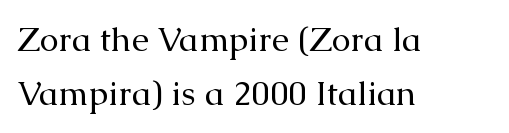
The image shows 34 px regular-weight serif type, upright; set left-aligned, normal line spacing (1.58x), normal letter spacing, not underlined; medium stroke contrast and a medium x-height.
